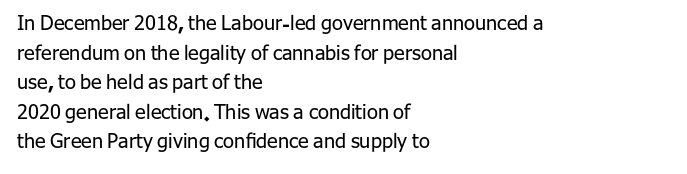
{"italic": "no", "bold": "no", "underline": "no", "align": "left", "line_spacing": "normal", "line_spacing_ratio": 1.48, "letter_spacing": "normal", "letter_spacing_em": 0.0, "glyph_px": 20}
